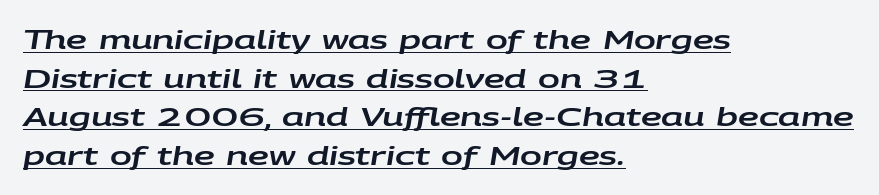
The image shows 26 px text type, italic (leaning right); set left-aligned, normal line spacing (1.49x), normal letter spacing, underlined.
